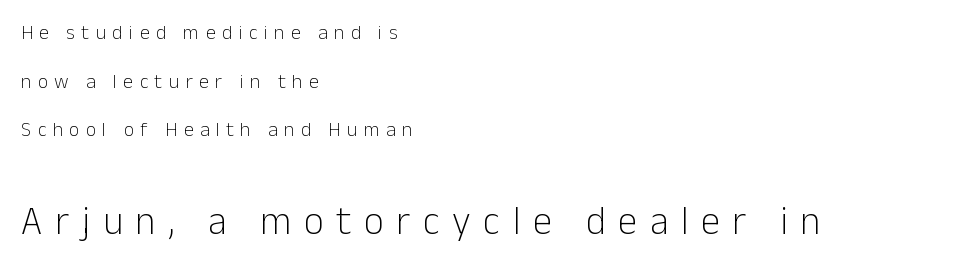
Q: Is the text bold? A: No.
Q: Is the text italic (slanted)? A: No, it is upright.
Q: Is the typeface a serif or a sans-serif typeface? A: Sans-serif.
Q: Is the text underlined? A: No.
Q: How is the paragraph aligned? A: Left-aligned.
Q: Is the spacing between letters normal or unusually wide? A: Unusually wide.
Q: Is the spacing between lines tight, normal or loose? A: Loose.
Q: Which block of text is set in a larger size, the first (top) or the second (bottom)? A: The second (bottom) one.
Q: Width (condensed, normal, or wide)? A: Normal.
Q: Stroke contrast? A: Low.
Q: x-height? A: Medium.
Q: Monospaced? A: No.
